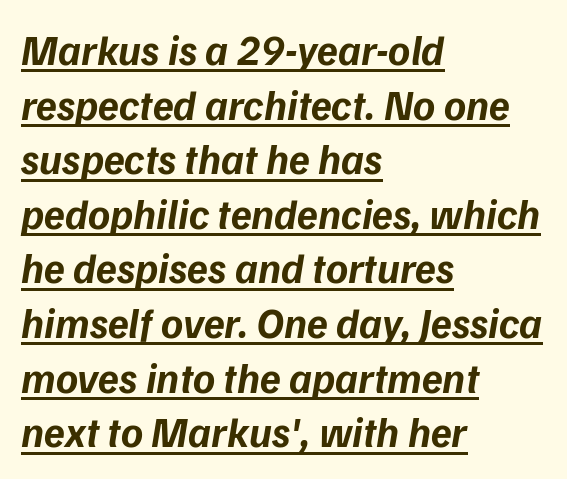
{"serif": "no", "bold": "yes", "weight": "bold", "width": "normal", "stroke_contrast": "low", "x_height": "medium", "monospaced": "no", "underline": "yes", "align": "left", "line_spacing": "normal", "line_spacing_ratio": 1.3, "letter_spacing": "normal", "letter_spacing_em": 0.0, "glyph_px": 42}
